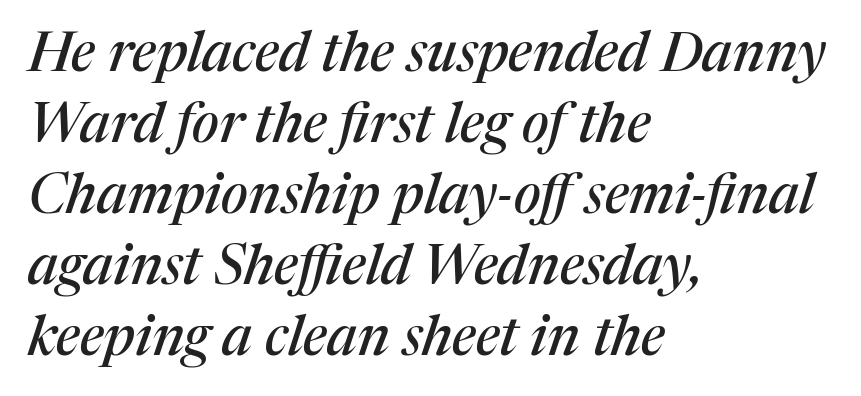
The image shows 55 px serif type, italic (leaning right); set left-aligned, normal line spacing (1.29x), normal letter spacing, not underlined; medium stroke contrast and a medium x-height.
